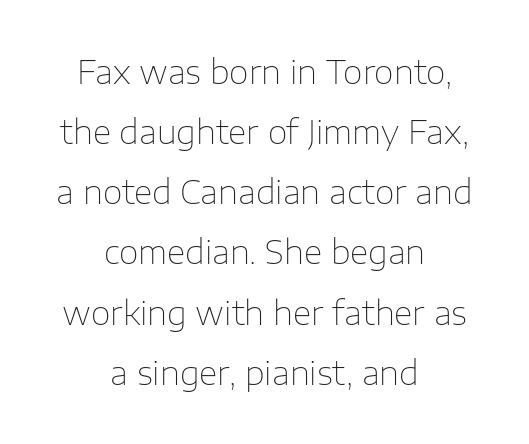
These lines stack symmetrically, like a column narrowing and widening about its center. Stem width sits at or under what a default text font uses. The characters display no serif detailing; their extremities are plain. Anything drawn beneath the words? Only blank space.
